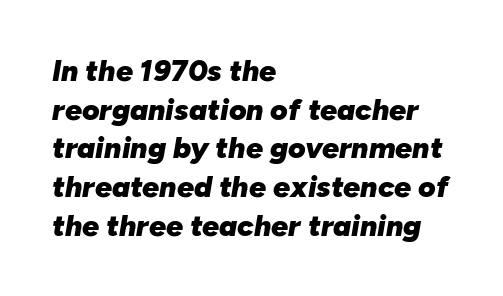
{"italic": "yes", "lean": "right", "slant_degrees": 10, "bold": "yes", "weight": "heavy", "width": "normal", "stroke_contrast": "low", "x_height": "medium", "monospaced": "no", "underline": "no", "align": "left", "line_spacing": "normal", "line_spacing_ratio": 1.29, "letter_spacing": "normal", "letter_spacing_em": 0.0, "glyph_px": 30}
